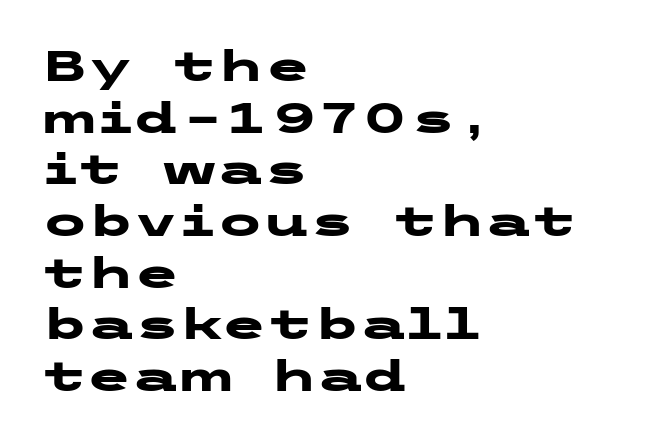
The space directly below the letters is spotless. Ordinary non-slanted type is in use. In terms of letterspacing, this is plain default setting. Is this a sans? Yes — the strokes have no serifs.
